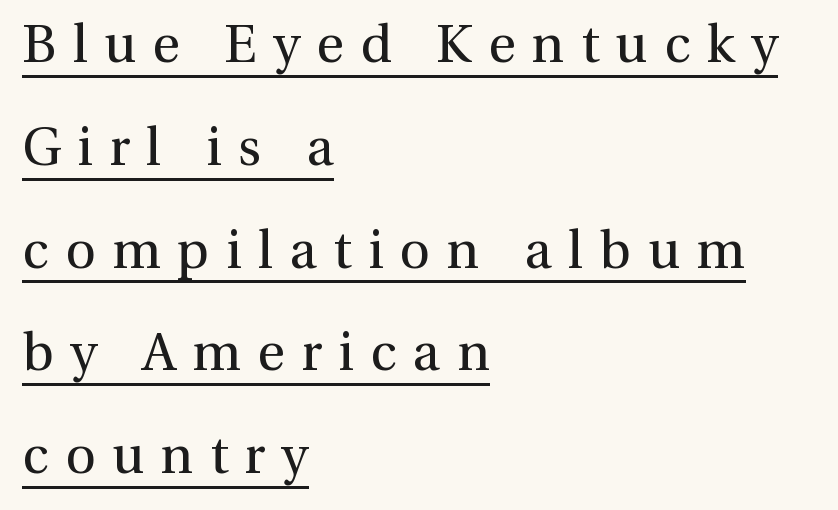
The image shows 53 px regular-weight serif type, upright; set left-aligned, loose line spacing (1.94x), unusually wide letter spacing (+0.31 em), underlined; a medium x-height.
